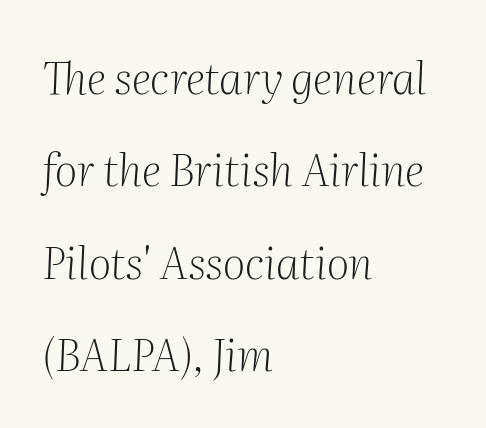
{"serif": "yes", "italic": "yes", "lean": "right", "slant_degrees": 2, "bold": "no", "weight": "light", "width": "normal", "stroke_contrast": "medium", "x_height": "medium", "monospaced": "no", "underline": "no", "align": "left", "line_spacing": "loose", "line_spacing_ratio": 2.1, "letter_spacing": "normal", "letter_spacing_em": 0.0, "glyph_px": 44}
